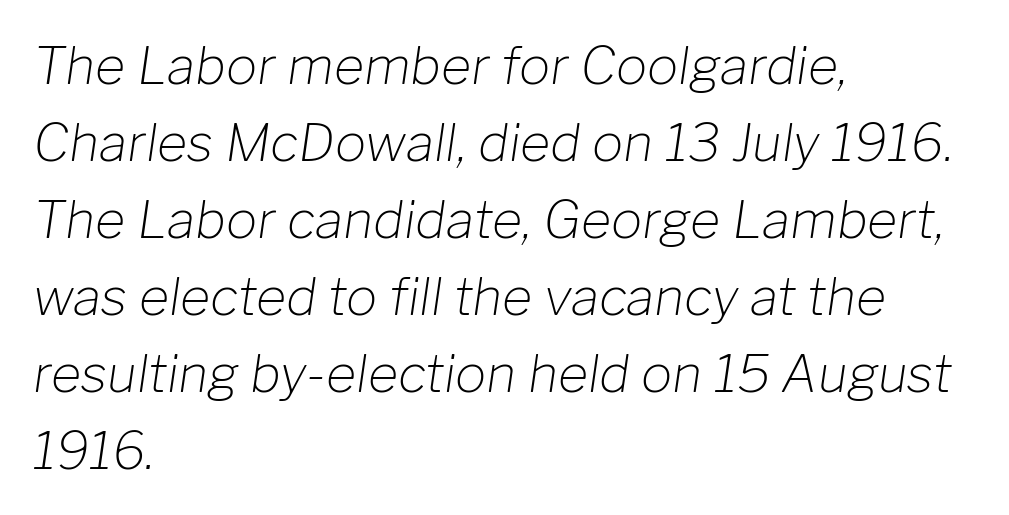
The image shows 52 px light type, italic (leaning right); set left-aligned, normal line spacing (1.48x), normal letter spacing, not underlined; low stroke contrast and a medium x-height.
